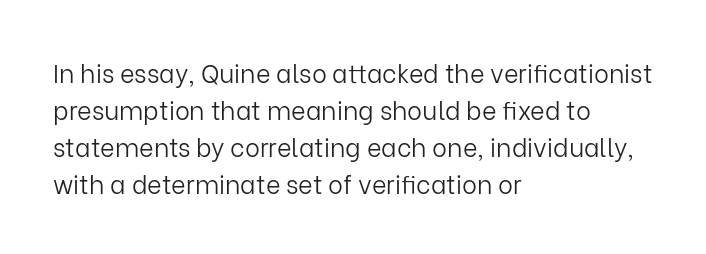
{"italic": "no", "bold": "no", "underline": "no", "align": "left", "line_spacing": "normal", "line_spacing_ratio": 1.48, "letter_spacing": "normal", "letter_spacing_em": 0.0, "glyph_px": 25}
